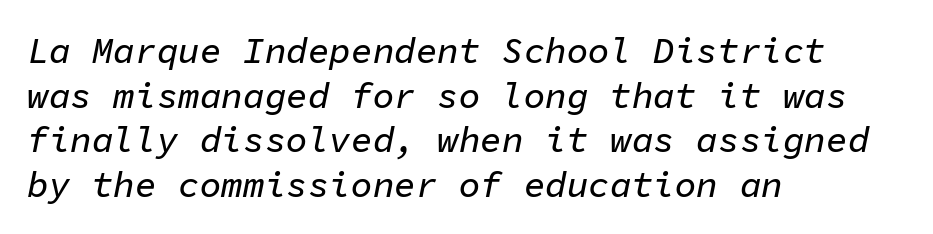
The image shows 36 px text type, italic (leaning right), monospaced; set left-aligned, line spacing 1.24x, normal letter spacing, not underlined; low stroke contrast and a medium x-height.
